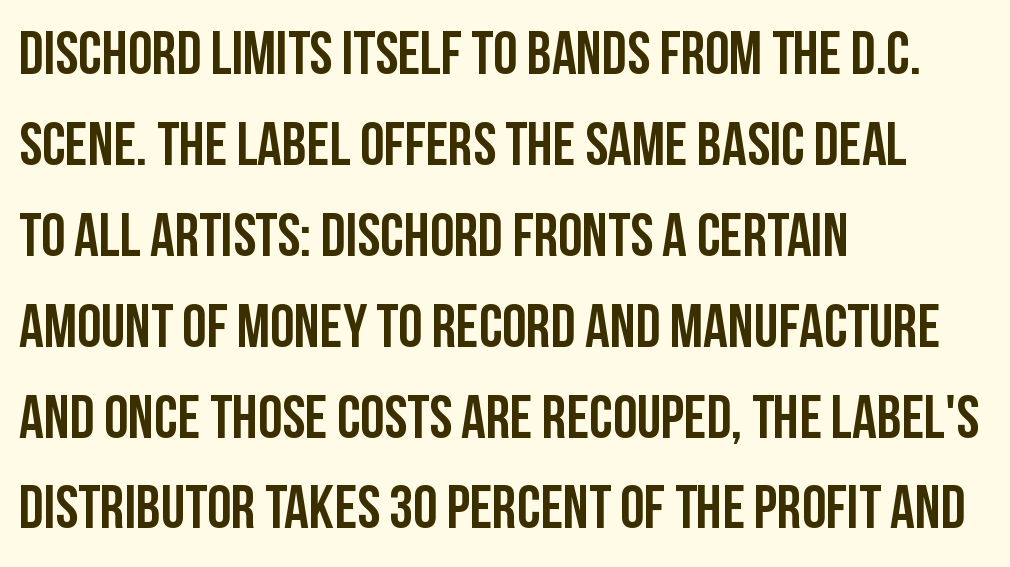
Is there any slant? The stems are plumb. These lines are set flush left with a ragged right edge. Regarding leading, the lines here are spaced in the standard way. The line texture is even and compact thanks to regular tracking. Underline: absent.
